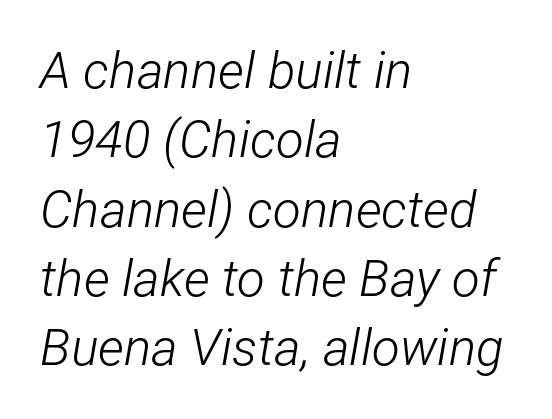
Stems here are at most as thick as an everyday book face. Each letter keeps its own natural width here, so spacing adapts to shape. These lines sit exactly where default settings would place them. Compared with a centered layout, this one pins lines to the left instead. Nobody touched the tracking dial on this one.
